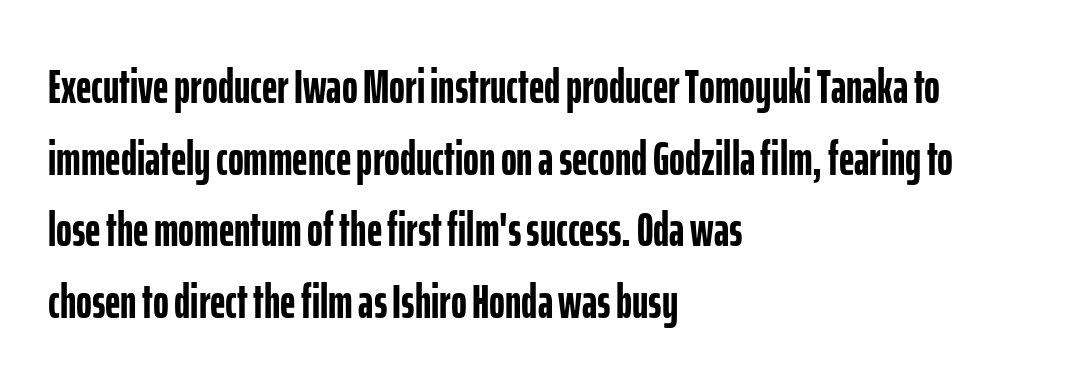
Q: Is the text bold? A: Yes.
Q: Is the text italic (slanted)? A: No, it is upright.
Q: Is the typeface a serif or a sans-serif typeface? A: Sans-serif.
Q: Is the text underlined? A: No.
Q: How is the paragraph aligned? A: Left-aligned.
Q: Is the spacing between letters normal or unusually wide? A: Normal.
Q: Is the spacing between lines tight, normal or loose? A: Normal.
Q: Width (condensed, normal, or wide)? A: Condensed.
Q: Stroke contrast? A: Low.
Q: x-height? A: Medium.
Q: Monospaced? A: No.
